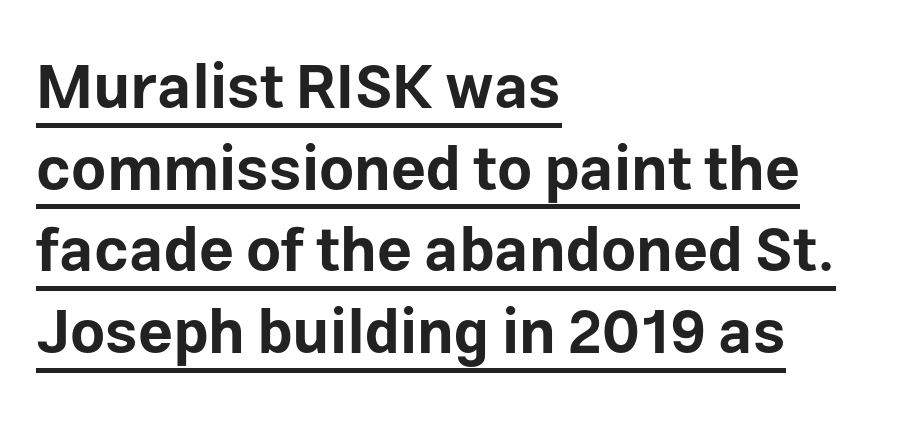
{"serif": "no", "italic": "no", "bold": "yes", "weight": "bold", "width": "normal", "stroke_contrast": "low", "x_height": "medium", "monospaced": "no", "underline": "yes", "align": "left", "line_spacing": "normal", "line_spacing_ratio": 1.34, "letter_spacing": "normal", "letter_spacing_em": 0.0, "glyph_px": 61}
